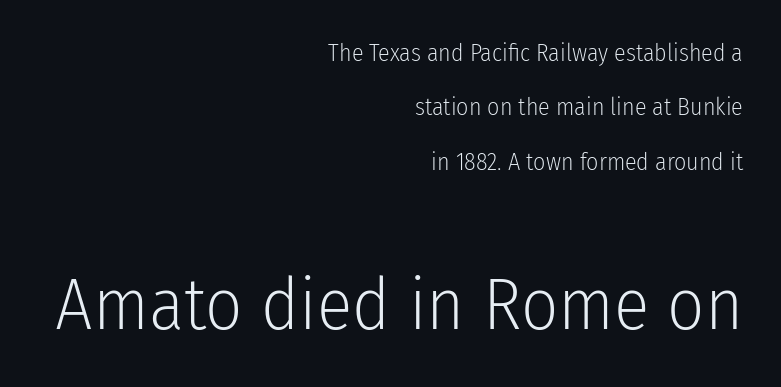
Small over large — that's the arrangement of the two blocks here. Stroke mass is kept to a normal reading level or below. Short note: letters normally spaced. Rule under the text: the space is simply empty. Looks like regular typesetting: each glyph gets only the width it needs. Type style note: lacks serifs.
